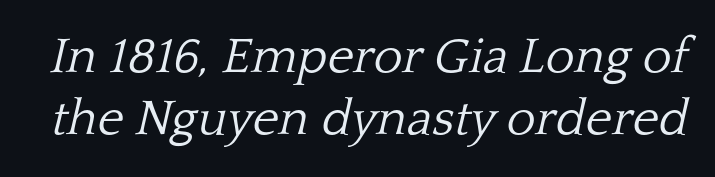
{"serif": "yes", "italic": "yes", "lean": "right", "slant_degrees": 13, "bold": "no", "weight": "light", "width": "normal", "stroke_contrast": "low", "x_height": "medium", "monospaced": "no", "underline": "no", "line_spacing": "normal", "line_spacing_ratio": 1.25, "letter_spacing": "normal", "letter_spacing_em": 0.0, "glyph_px": 50}
